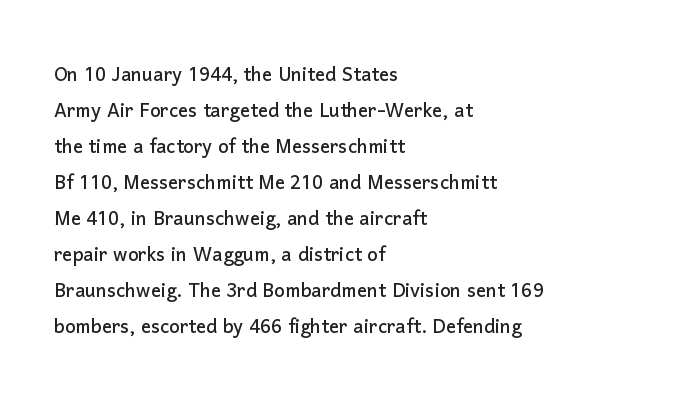
The image shows 25 px text type, upright; set left-aligned, normal line spacing (1.44x), normal letter spacing, not underlined.
